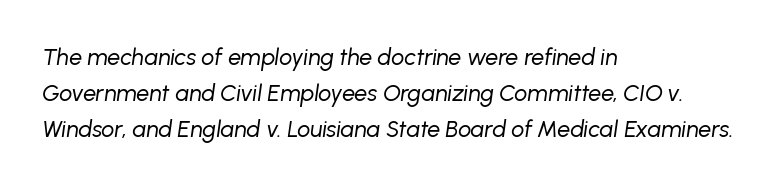
The image shows 23 px text type, italic (leaning right); set left-aligned, normal line spacing (1.57x), normal letter spacing, not underlined.
